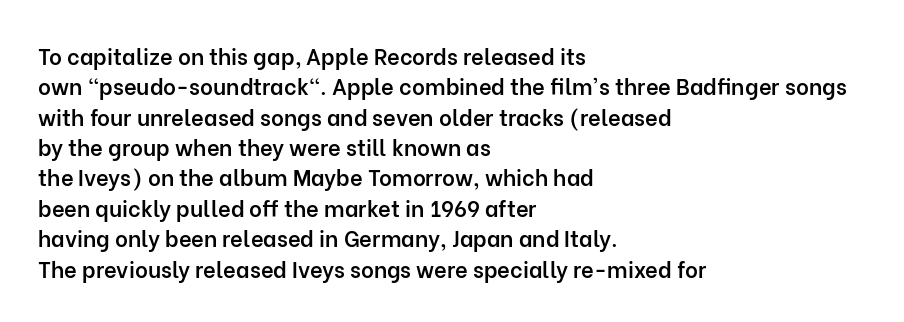
{"italic": "no", "bold": "semi", "underline": "no", "align": "left", "line_spacing": "normal", "line_spacing_ratio": 1.38, "letter_spacing": "normal", "letter_spacing_em": 0.0, "glyph_px": 22}
